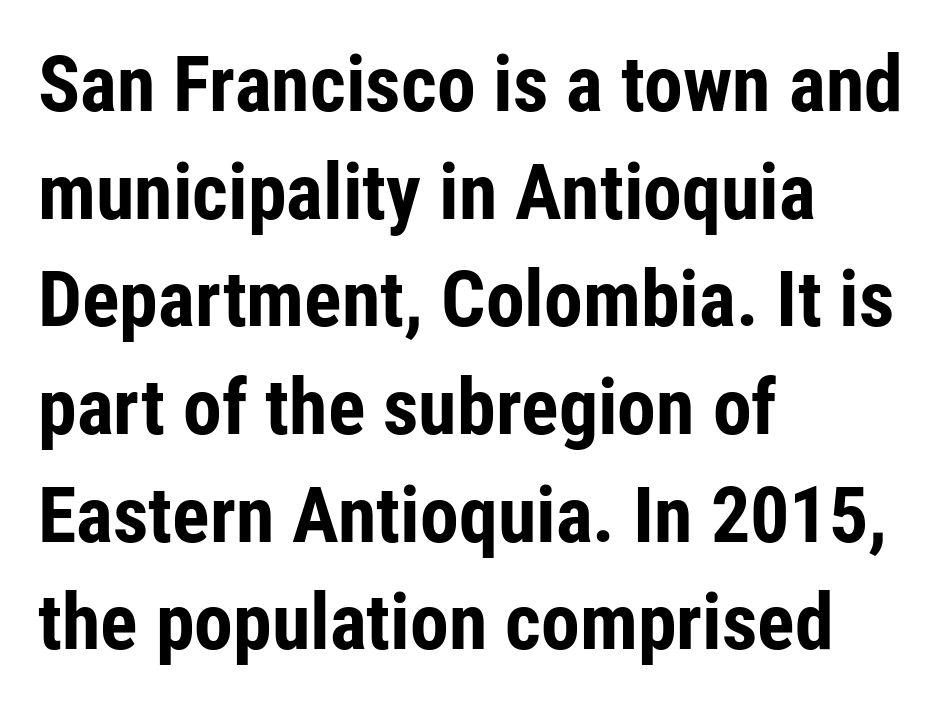
The image shows 78 px bold, condensed sans-serif type, upright; set left-aligned, normal line spacing (1.38x), normal letter spacing, not underlined; low stroke contrast and a medium x-height.
